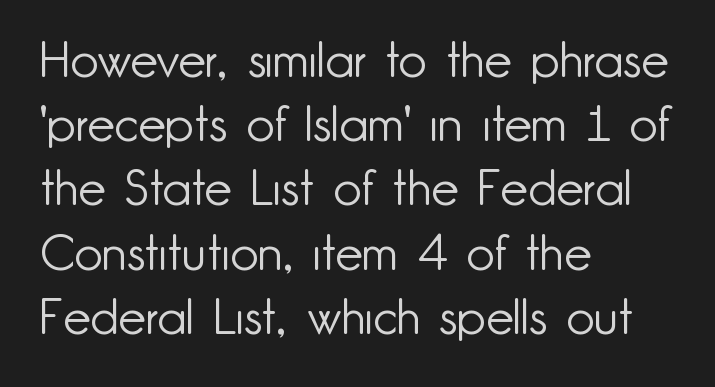
Q: Is the text bold? A: No.
Q: Is the text italic (slanted)? A: No, it is upright.
Q: Is the typeface a serif or a sans-serif typeface? A: Sans-serif.
Q: Is the text underlined? A: No.
Q: How is the paragraph aligned? A: Left-aligned.
Q: Is the spacing between letters normal or unusually wide? A: Normal.
Q: Is the spacing between lines tight, normal or loose? A: Normal.
Q: Width (condensed, normal, or wide)? A: Normal.
Q: Stroke contrast? A: Low.
Q: x-height? A: Small.
Q: Monospaced? A: No.
